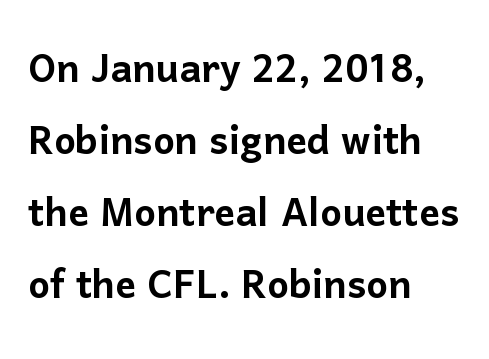
Q: Is the text italic (slanted)? A: No, it is upright.
Q: Is the typeface a serif or a sans-serif typeface? A: Sans-serif.
Q: Is the text underlined? A: No.
Q: How is the paragraph aligned? A: Left-aligned.
Q: Is the spacing between letters normal or unusually wide? A: Normal.
Q: Is the spacing between lines tight, normal or loose? A: Normal.
Q: Width (condensed, normal, or wide)? A: Normal.
Q: Stroke contrast? A: Low.
Q: x-height? A: Medium.
Q: Monospaced? A: No.
